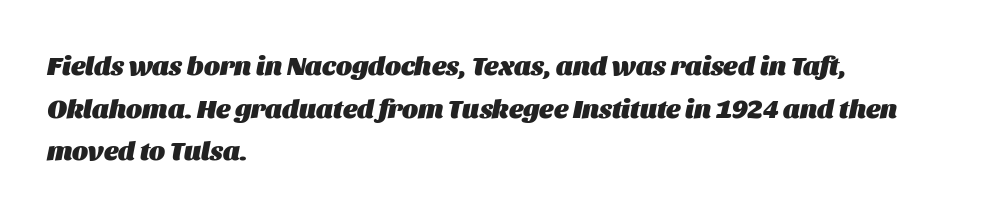
These lines carry a lot of weight — the face is fully bold. Vertically, the passage feels balanced, rows spaced as you'd expect. Italic: yes, the glyphs are oblique. Left-aligned paragraph, ragged on the right. The strip under each line holds only bare page.
